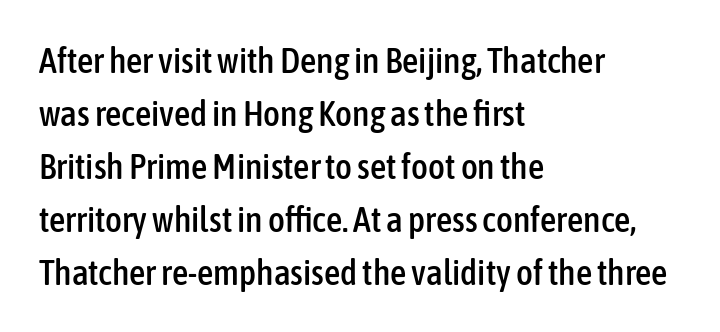
Just letters on the line, the space beneath them empty. These lines are rendered in a variable-pitch font. You can tell from the bare stems that sans-serif type was used. Nope, not italic — everything's standing straight. The typesetter chose a ragged-right arrangement here. One glance says typical: line gaps are just what's usual.
